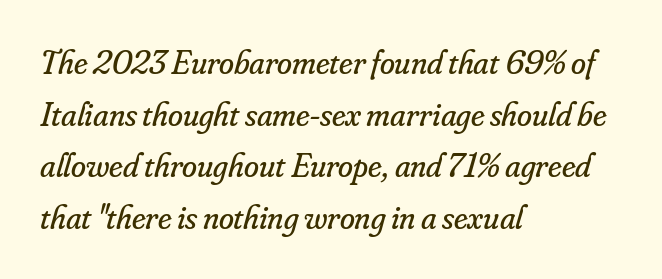
Q: Is the text bold? A: No.
Q: Is the text italic (slanted)? A: Yes, it leans right by about 16 degrees.
Q: Is the typeface a serif or a sans-serif typeface? A: Serif.
Q: Is the text underlined? A: No.
Q: How is the paragraph aligned? A: Left-aligned.
Q: Is the spacing between letters normal or unusually wide? A: Normal.
Q: Is the spacing between lines tight, normal or loose? A: Normal.
Q: Width (condensed, normal, or wide)? A: Normal.
Q: Stroke contrast? A: Low.
Q: x-height? A: Small.
Q: Monospaced? A: No.
